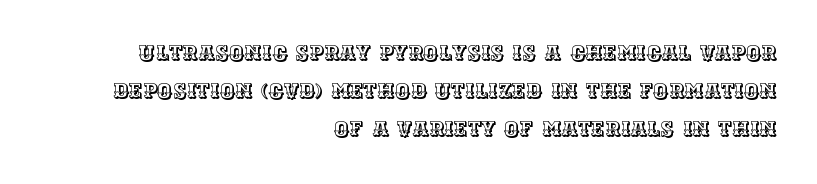
The image shows 21 px text type, upright; set right-aligned, line spacing 1.82x, normal letter spacing, not underlined.
